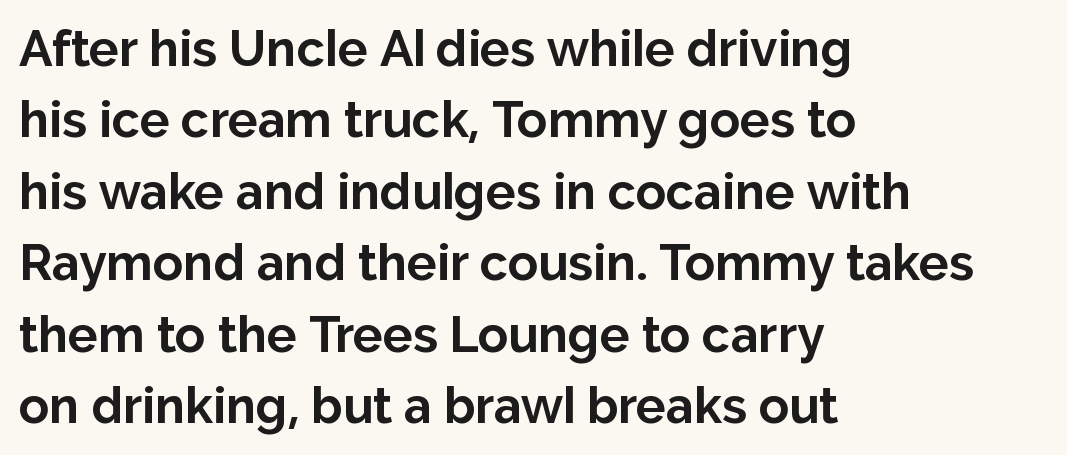
Q: Is the text bold? A: Yes.
Q: Is the text italic (slanted)? A: No, it is upright.
Q: Is the typeface a serif or a sans-serif typeface? A: Sans-serif.
Q: Is the text underlined? A: No.
Q: How is the paragraph aligned? A: Left-aligned.
Q: Is the spacing between letters normal or unusually wide? A: Normal.
Q: Is the spacing between lines tight, normal or loose? A: Normal.
Q: Width (condensed, normal, or wide)? A: Normal.
Q: Stroke contrast? A: Low.
Q: x-height? A: Medium.
Q: Monospaced? A: No.
